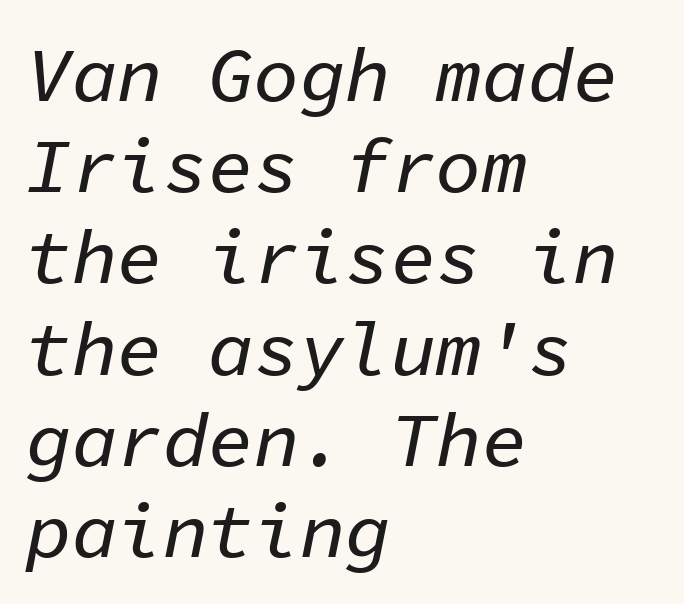
Q: Is the text italic (slanted)? A: Yes, it leans right by about 11 degrees.
Q: Is the text underlined? A: No.
Q: How is the paragraph aligned? A: Left-aligned.
Q: Is the spacing between letters normal or unusually wide? A: Normal.
Q: Width (condensed, normal, or wide)? A: Normal.
Q: Stroke contrast? A: Low.
Q: x-height? A: Medium.
Q: Monospaced? A: Yes.
